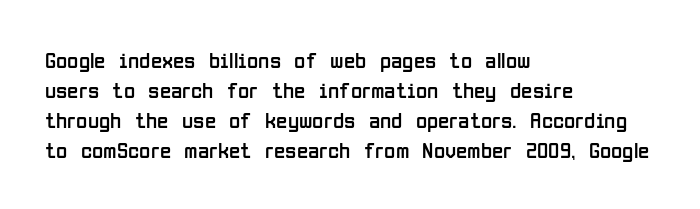
{"italic": "no", "bold": "no", "underline": "no", "align": "left", "line_spacing": "normal", "line_spacing_ratio": 1.31, "letter_spacing": "normal", "letter_spacing_em": 0.0, "glyph_px": 23}
